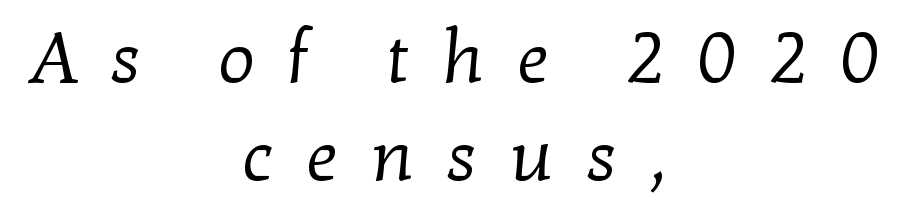
{"serif": "yes", "bold": "no", "weight": "regular", "width": "normal", "stroke_contrast": "low", "x_height": "medium", "monospaced": "no", "underline": "no", "align": "center", "line_spacing": "normal", "line_spacing_ratio": 1.36, "letter_spacing": "wide", "letter_spacing_em": 0.44, "glyph_px": 72}
